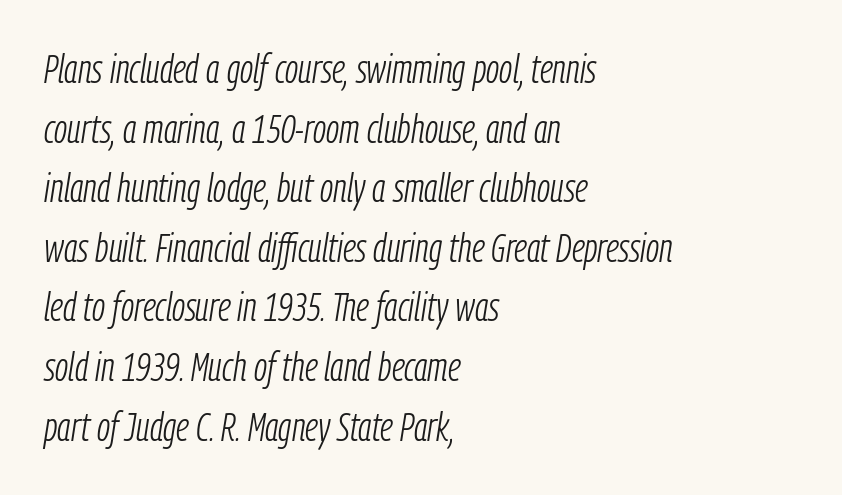
Q: Is the text bold? A: No.
Q: Is the text italic (slanted)? A: Yes, it leans right by about 9 degrees.
Q: Is the text underlined? A: No.
Q: How is the paragraph aligned? A: Left-aligned.
Q: Is the spacing between letters normal or unusually wide? A: Normal.
Q: Is the spacing between lines tight, normal or loose? A: Normal.
Q: Width (condensed, normal, or wide)? A: Condensed.
Q: Stroke contrast? A: Low.
Q: x-height? A: Medium.
Q: Monospaced? A: No.
